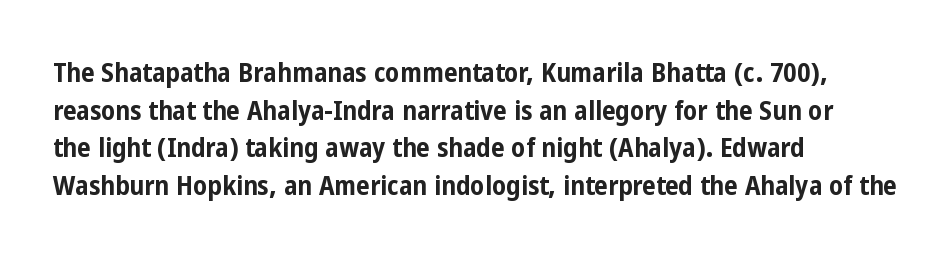
The image shows 27 px bold type, upright; set left-aligned, normal line spacing (1.39x), normal letter spacing, not underlined.
